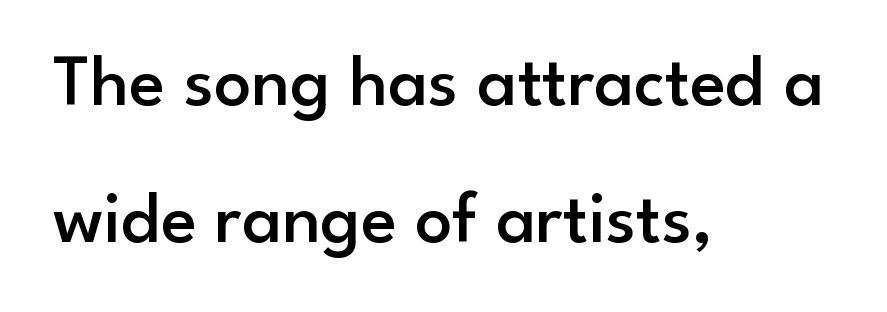
The image shows 74 px semibold sans-serif type, upright; set left-aligned, line spacing 1.85x, normal letter spacing, not underlined; low stroke contrast and a small x-height.
